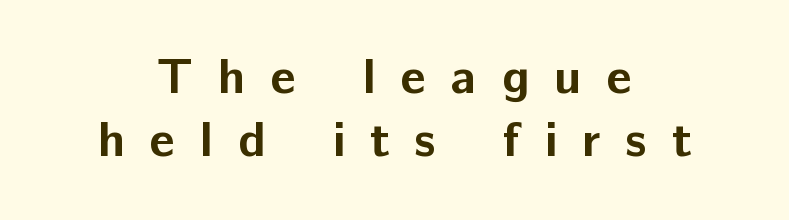
Q: Is the text bold? A: Yes.
Q: Is the text italic (slanted)? A: No, it is upright.
Q: Is the typeface a serif or a sans-serif typeface? A: Sans-serif.
Q: Is the text underlined? A: No.
Q: How is the paragraph aligned? A: Centered.
Q: Is the spacing between letters normal or unusually wide? A: Unusually wide.
Q: Is the spacing between lines tight, normal or loose? A: Normal.
Q: Width (condensed, normal, or wide)? A: Normal.
Q: Stroke contrast? A: Low.
Q: x-height? A: Medium.
Q: Monospaced? A: No.
